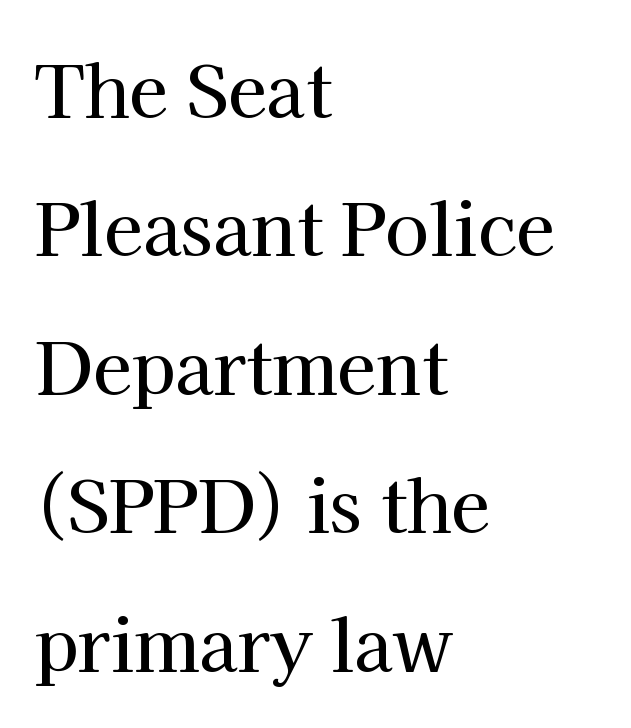
{"serif": "yes", "italic": "no", "width": "normal", "stroke_contrast": "high", "x_height": "medium", "monospaced": "no", "underline": "no", "align": "left", "line_spacing": "loose", "line_spacing_ratio": 1.95, "letter_spacing": "normal", "letter_spacing_em": 0.0, "glyph_px": 71}
